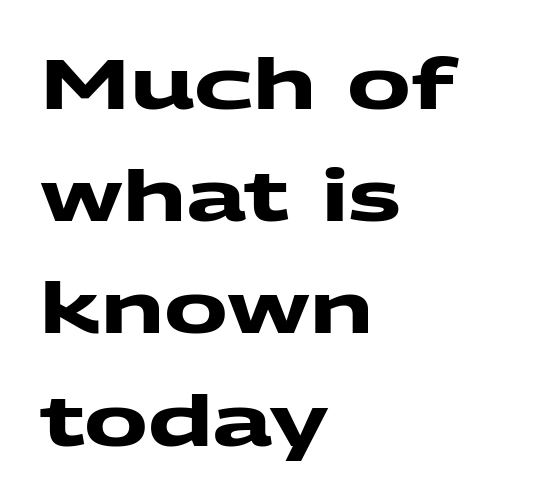
The image shows 71 px heavy, wide sans-serif type; set left-aligned, normal line spacing (1.58x), normal letter spacing, not underlined; medium stroke contrast and a medium x-height.
